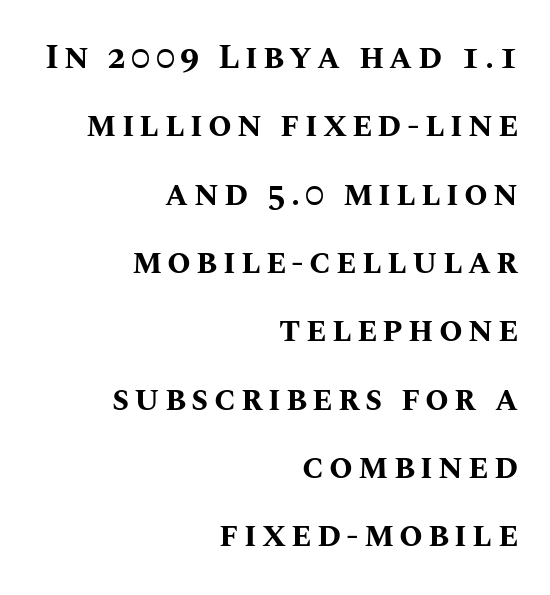
{"italic": "no", "bold": "yes", "weight": "bold", "width": "normal", "stroke_contrast": "medium", "x_height": "large", "monospaced": "no", "underline": "no", "align": "right", "line_spacing": "loose", "line_spacing_ratio": 2.01, "glyph_px": 34}
